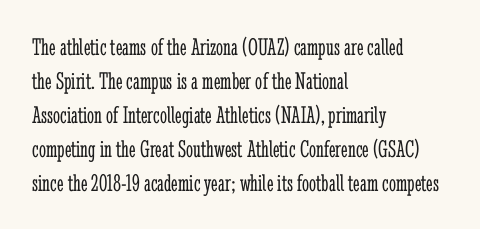
The image shows 25 px text type, upright; set left-aligned, normal line spacing (1.36x), normal letter spacing, not underlined.
